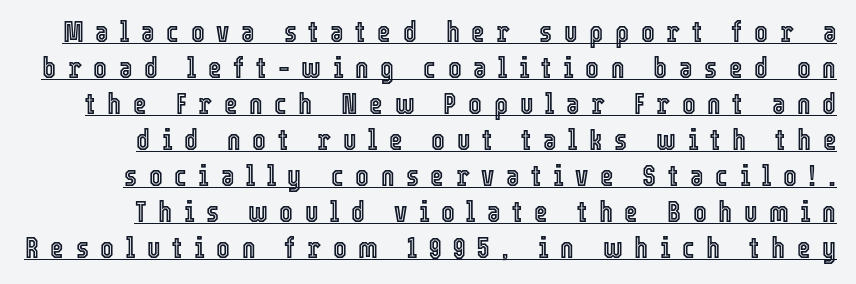
No italicization has been applied; the sample stays upright. This sample uses expanded letter spacing, leaving extra air between glyphs. Somebody hit Ctrl+U on this one — the words are underlined. Is this a fixed-width face? No — the glyphs have proportional, varying widths.
